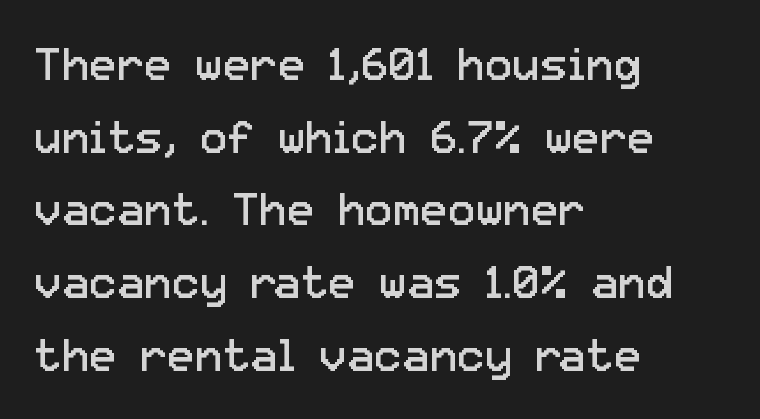
Q: Is the text bold? A: No.
Q: Is the text italic (slanted)? A: No, it is upright.
Q: Is the typeface a serif or a sans-serif typeface? A: Sans-serif.
Q: Is the text underlined? A: No.
Q: How is the paragraph aligned? A: Left-aligned.
Q: Is the spacing between letters normal or unusually wide? A: Normal.
Q: Is the spacing between lines tight, normal or loose? A: Normal.
Q: Width (condensed, normal, or wide)? A: Normal.
Q: Stroke contrast? A: Low.
Q: x-height? A: Medium.
Q: Monospaced? A: No.
